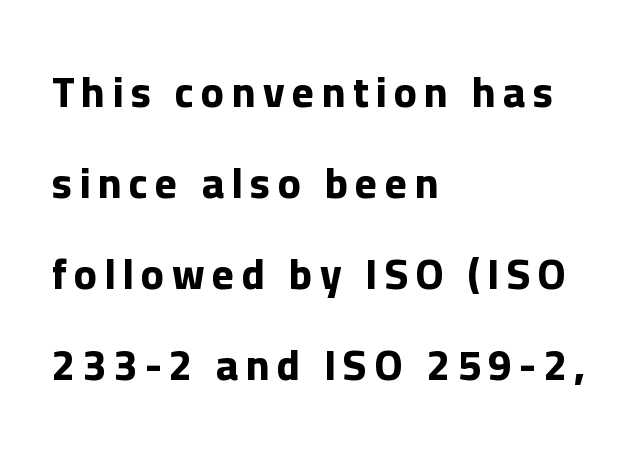
{"serif": "no", "italic": "no", "bold": "yes", "weight": "bold", "width": "normal", "stroke_contrast": "low", "x_height": "medium", "monospaced": "no", "underline": "no", "align": "left", "line_spacing": "loose", "line_spacing_ratio": 2.17, "glyph_px": 42}
